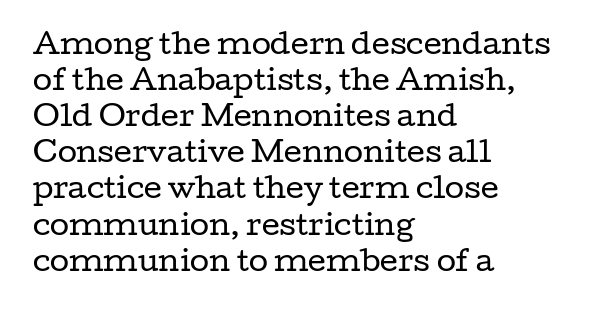
Notice how the passage keeps a crisp vertical edge on the left only. Each stroke keeps to a modest, everyday thickness or less. The font family rendered here belongs to the serif group. Inter-character spacing is left at the font's built-in metrics. The string is rendered with underlining switched off. The rendering uses natural spacing where letterforms have individual widths.
